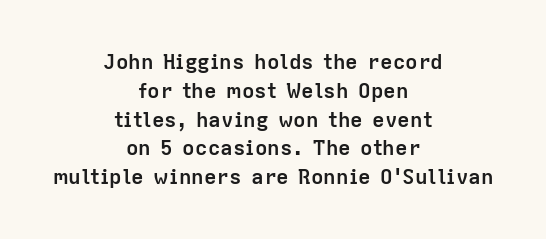
{"italic": "no", "bold": "yes", "underline": "no", "align": "center", "line_spacing": "normal", "line_spacing_ratio": 1.37, "letter_spacing": "normal", "letter_spacing_em": 0.0, "glyph_px": 21}
